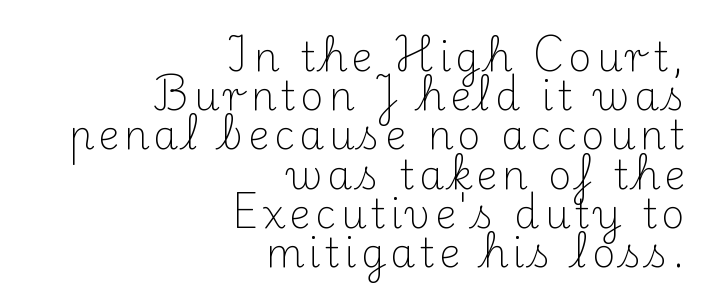
{"serif": "yes", "italic": "no", "bold": "no", "weight": "light", "width": "normal", "stroke_contrast": "medium", "x_height": "small", "monospaced": "no", "underline": "no", "align": "right", "line_spacing": "tight", "line_spacing_ratio": 0.98, "glyph_px": 40}
